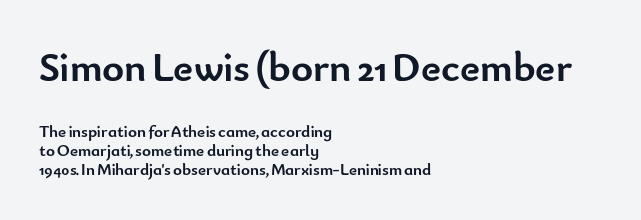
{"serif": "no", "italic": "no", "bold": "yes", "weight": "semibold", "width": "normal", "stroke_contrast": "low", "x_height": "small", "monospaced": "no", "underline": "no", "align": "left", "line_spacing": "tight", "line_spacing_ratio": 1.13, "letter_spacing": "normal", "letter_spacing_em": 0.0, "larger_block": "first", "size_ratio": 2.47, "glyph_px": 42}
